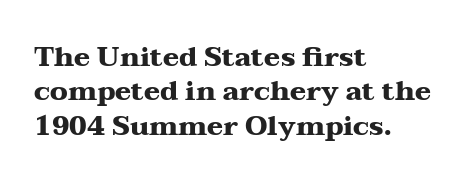
{"italic": "no", "bold": "yes", "underline": "no", "align": "left", "line_spacing": "normal", "line_spacing_ratio": 1.27, "letter_spacing": "normal", "letter_spacing_em": 0.0, "glyph_px": 27}
